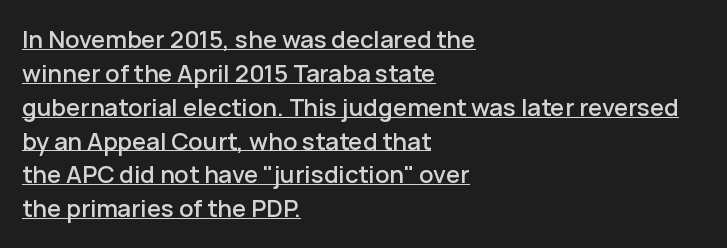
{"italic": "no", "underline": "yes", "align": "left", "line_spacing": "normal", "line_spacing_ratio": 1.41, "letter_spacing": "normal", "letter_spacing_em": 0.0, "glyph_px": 24}
